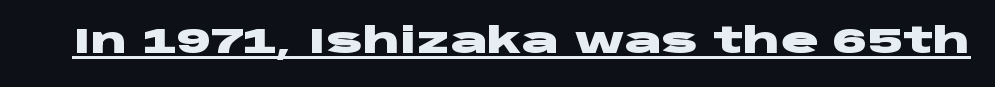
Looks like regular typesetting: each glyph gets only the width it needs. Rendered with straight, roman letterforms. Short note: letters normally spaced. This sample uses a sans-serif face. Each line of the rendering has a horizontal stroke beneath the glyphs. Strong, thick strokes mark this as bold type.
